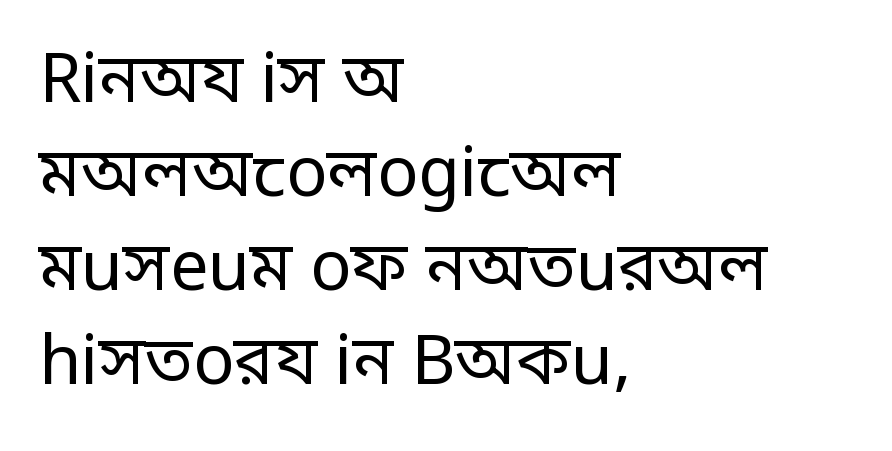
Q: Is the text bold? A: No.
Q: Is the text italic (slanted)? A: No, it is upright.
Q: Is the typeface a serif or a sans-serif typeface? A: Sans-serif.
Q: Is the text underlined? A: No.
Q: How is the paragraph aligned? A: Left-aligned.
Q: Is the spacing between letters normal or unusually wide? A: Normal.
Q: Is the spacing between lines tight, normal or loose? A: Normal.
Q: Width (condensed, normal, or wide)? A: Condensed.
Q: Stroke contrast? A: Low.
Q: Monospaced? A: No.
